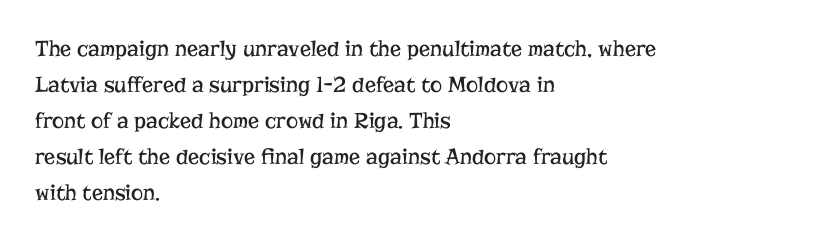
{"italic": "no", "bold": "no", "underline": "no", "align": "left", "line_spacing": "normal", "line_spacing_ratio": 1.56, "letter_spacing": "normal", "letter_spacing_em": 0.0, "glyph_px": 23}
